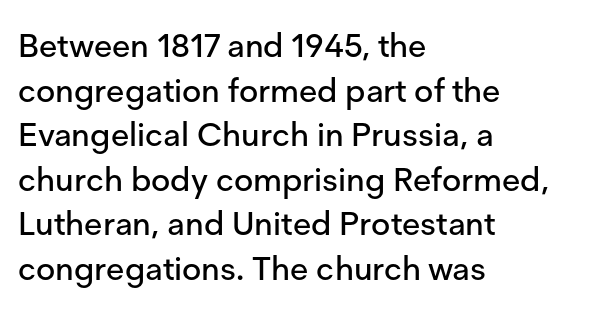
Q: Is the text italic (slanted)? A: No, it is upright.
Q: Is the typeface a serif or a sans-serif typeface? A: Sans-serif.
Q: Is the text underlined? A: No.
Q: How is the paragraph aligned? A: Left-aligned.
Q: Is the spacing between letters normal or unusually wide? A: Normal.
Q: Is the spacing between lines tight, normal or loose? A: Normal.
Q: Width (condensed, normal, or wide)? A: Normal.
Q: Stroke contrast? A: Low.
Q: x-height? A: Medium.
Q: Monospaced? A: No.
